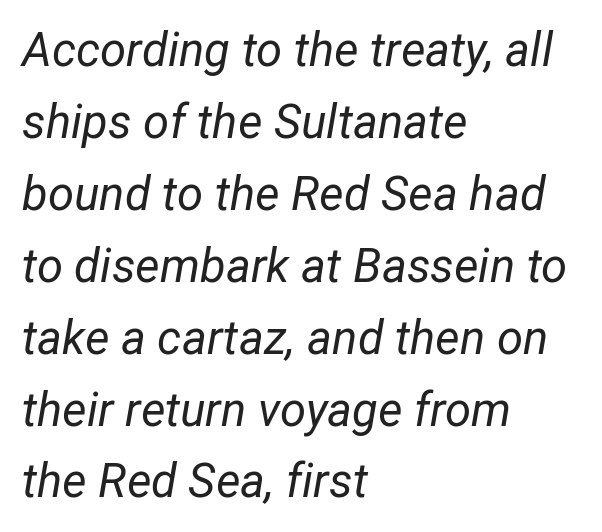
Stroke mass is kept to a normal reading level or below. Quick note: italic. Does extra space separate the letters? No, they use regular spacing. Only glyphs here, with clear space below each row.
